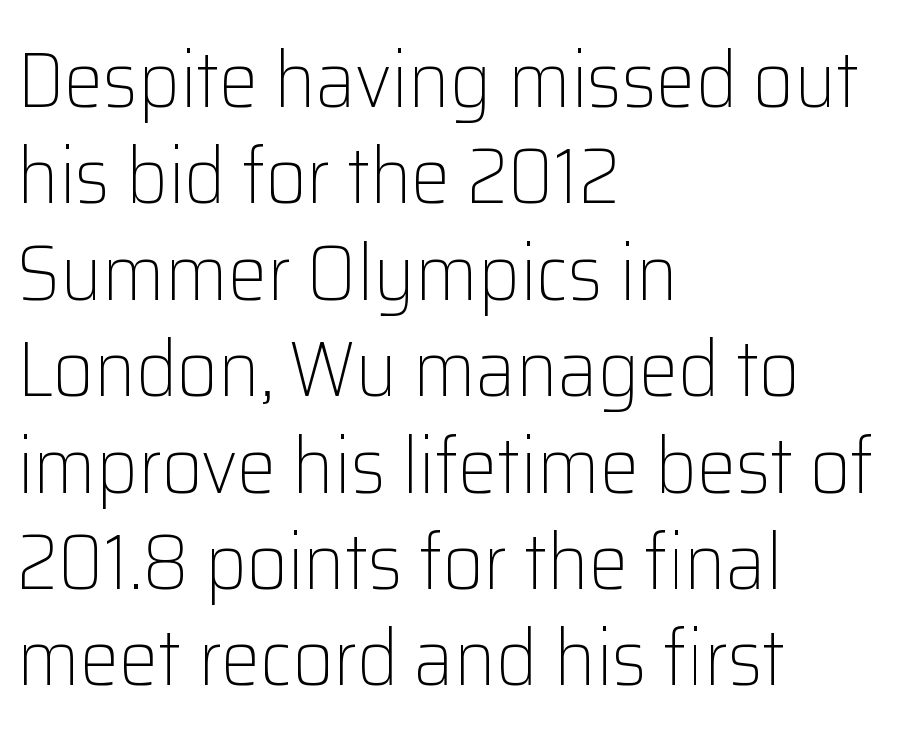
The lettering stays uniformly vertical, giving the passage a roman look. Horizontally, the lines are justified to the leading edge only. Think standard paragraph weight, or any step lighter than that. In terms of letterform style, serifs are entirely absent. This sample has the flowing, uneven cadence of proportional lettering. Nobody touched the tracking dial on this one.
